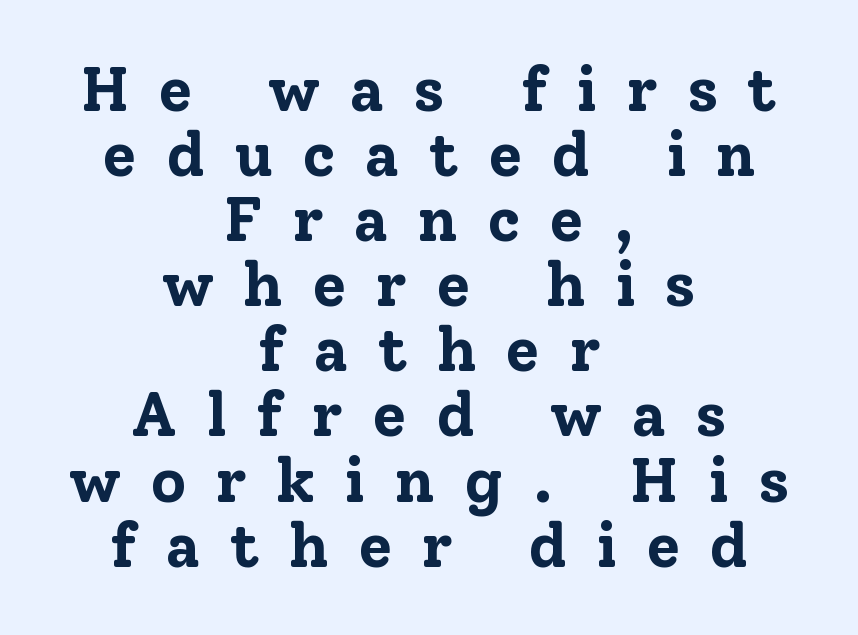
{"serif": "yes", "italic": "no", "bold": "yes", "weight": "bold", "width": "normal", "stroke_contrast": "low", "x_height": "medium", "monospaced": "no", "underline": "no", "align": "center", "line_spacing": "tight", "line_spacing_ratio": 1.05, "letter_spacing": "wide", "letter_spacing_em": 0.47, "glyph_px": 62}
